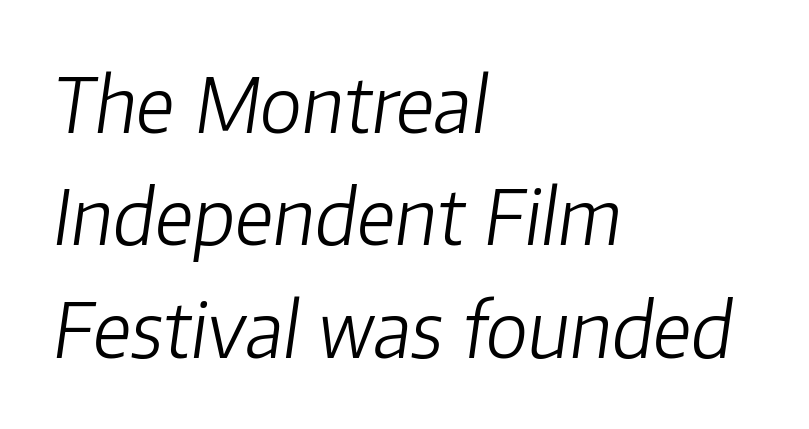
The image shows 76 px light type, italic (leaning right); set left-aligned, normal line spacing (1.48x), normal letter spacing, not underlined; low stroke contrast and a medium x-height.
